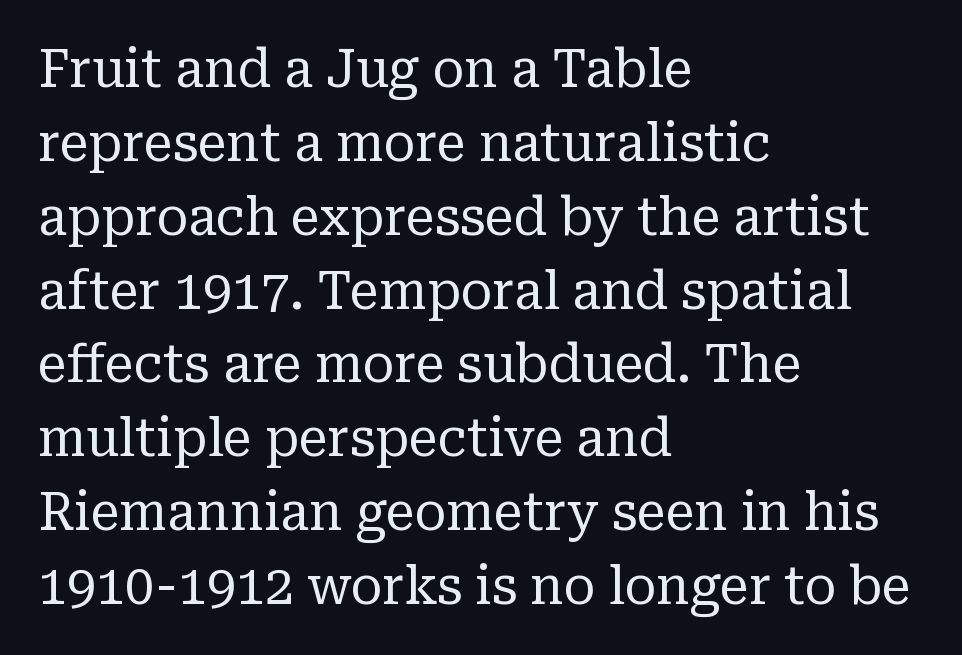
Q: Is the text bold? A: No.
Q: Is the text italic (slanted)? A: No, it is upright.
Q: Is the typeface a serif or a sans-serif typeface? A: Serif.
Q: Is the text underlined? A: No.
Q: How is the paragraph aligned? A: Left-aligned.
Q: Is the spacing between letters normal or unusually wide? A: Normal.
Q: Is the spacing between lines tight, normal or loose? A: Normal.
Q: Width (condensed, normal, or wide)? A: Normal.
Q: Stroke contrast? A: Low.
Q: x-height? A: Medium.
Q: Monospaced? A: No.
